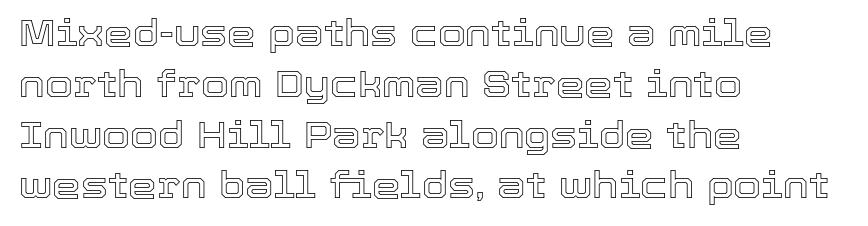
Only glyphs here, with clear space below each row. In terms of leading, this rendering sits right in the middle. How are the letters spaced? Ordinarily, with no added tracking. The paragraph shown leans on its left margin.
